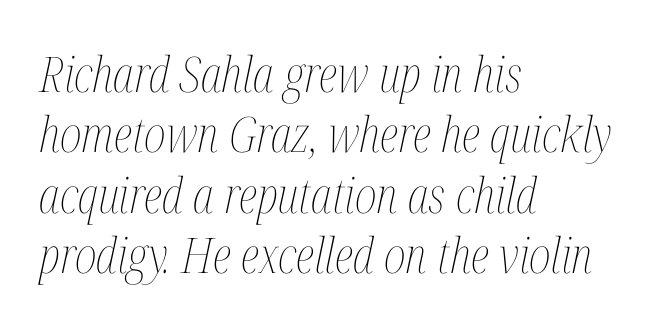
Q: Is the text bold? A: No.
Q: Is the text italic (slanted)? A: Yes, it leans right by about 12 degrees.
Q: Is the text underlined? A: No.
Q: How is the paragraph aligned? A: Left-aligned.
Q: Is the spacing between letters normal or unusually wide? A: Normal.
Q: Width (condensed, normal, or wide)? A: Condensed.
Q: Stroke contrast? A: Medium.
Q: x-height? A: Medium.
Q: Monospaced? A: No.
